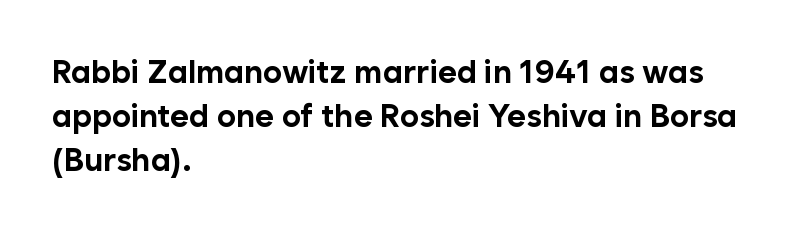
Q: Is the text bold? A: Yes.
Q: Is the text italic (slanted)? A: No, it is upright.
Q: Is the typeface a serif or a sans-serif typeface? A: Sans-serif.
Q: Is the text underlined? A: No.
Q: How is the paragraph aligned? A: Left-aligned.
Q: Is the spacing between letters normal or unusually wide? A: Normal.
Q: Is the spacing between lines tight, normal or loose? A: Normal.
Q: Width (condensed, normal, or wide)? A: Normal.
Q: Stroke contrast? A: Low.
Q: x-height? A: Medium.
Q: Monospaced? A: No.
